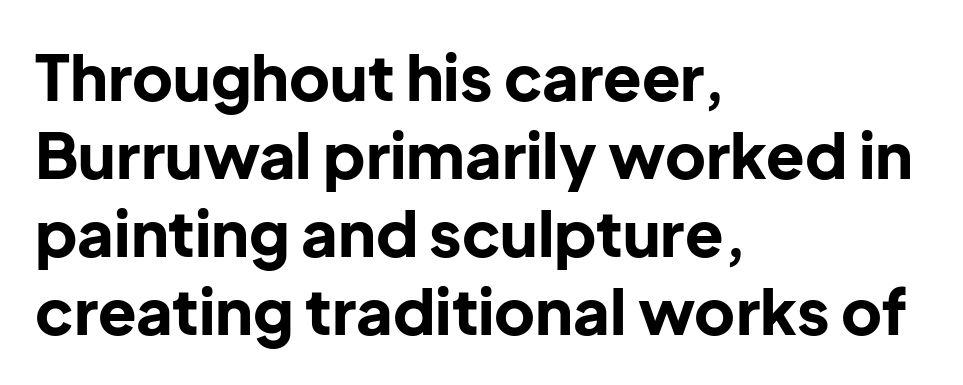
The image shows 63 px bold sans-serif type, upright; set left-aligned, line spacing 1.24x, normal letter spacing, not underlined; low stroke contrast and a medium x-height.
